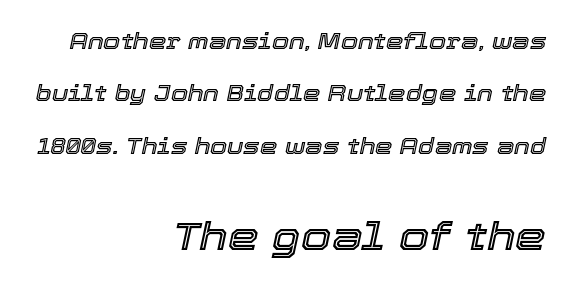
{"italic": "yes", "lean": "right", "slant_degrees": 12, "width": "normal", "x_height": "medium", "monospaced": "no", "underline": "no", "align": "right", "line_spacing": "loose", "line_spacing_ratio": 2.38, "letter_spacing": "normal", "letter_spacing_em": 0.0, "larger_block": "second", "size_ratio": 1.77, "glyph_px": 39}
